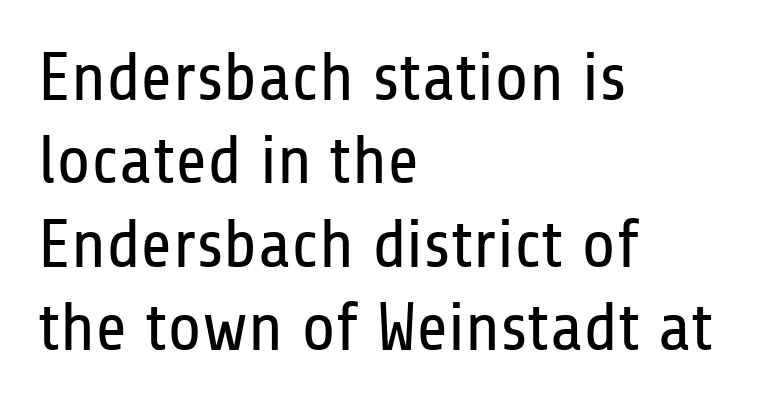
Q: Is the text bold? A: No.
Q: Is the text italic (slanted)? A: No, it is upright.
Q: Is the typeface a serif or a sans-serif typeface? A: Sans-serif.
Q: Is the text underlined? A: No.
Q: How is the paragraph aligned? A: Left-aligned.
Q: Is the spacing between letters normal or unusually wide? A: Normal.
Q: Width (condensed, normal, or wide)? A: Condensed.
Q: Stroke contrast? A: Low.
Q: x-height? A: Medium.
Q: Monospaced? A: No.
